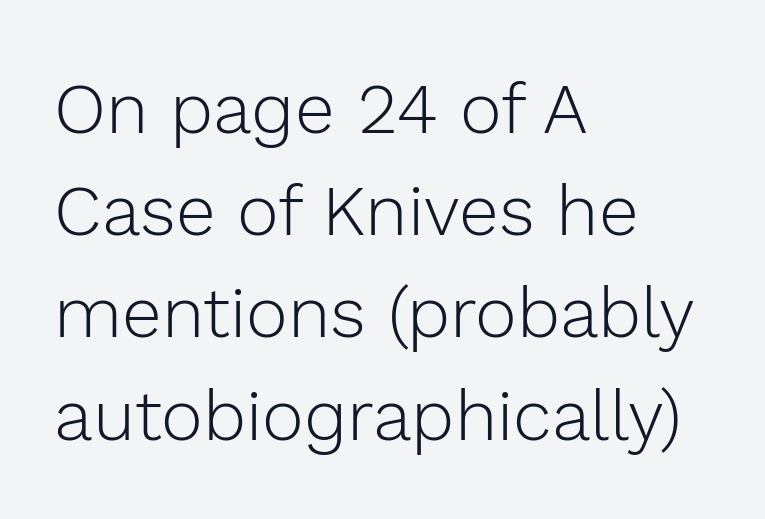
The image shows 71 px light sans-serif type, upright; set left-aligned, normal line spacing (1.44x), normal letter spacing, not underlined; a medium x-height.
